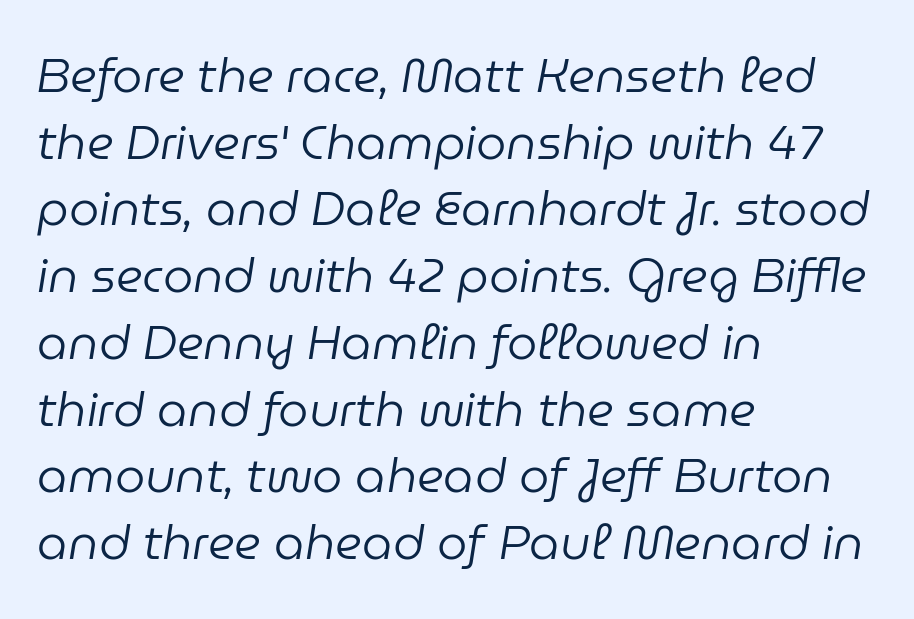
Q: Is the text bold? A: No.
Q: Is the text italic (slanted)? A: Yes, it leans right by about 9 degrees.
Q: Is the text underlined? A: No.
Q: How is the paragraph aligned? A: Left-aligned.
Q: Is the spacing between letters normal or unusually wide? A: Normal.
Q: Is the spacing between lines tight, normal or loose? A: Normal.
Q: Width (condensed, normal, or wide)? A: Normal.
Q: Stroke contrast? A: Low.
Q: x-height? A: Medium.
Q: Monospaced? A: No.
